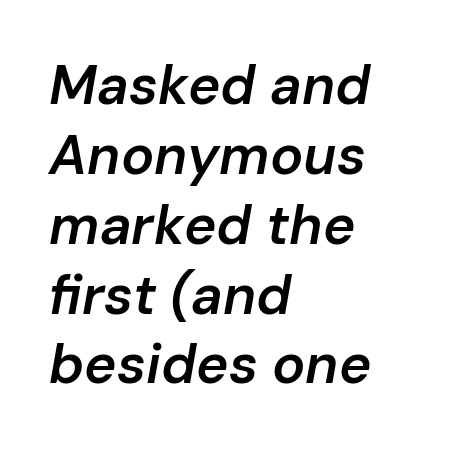
{"italic": "yes", "lean": "right", "slant_degrees": 10, "bold": "semi", "weight": "semibold", "width": "normal", "stroke_contrast": "low", "x_height": "medium", "monospaced": "no", "underline": "no", "align": "left", "line_spacing": "normal", "line_spacing_ratio": 1.27, "letter_spacing": "normal", "letter_spacing_em": 0.0, "glyph_px": 55}
